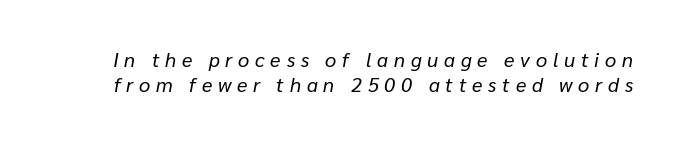
Glyph-to-glyph distance is far greater than everyday printed text. The letters look calm and open, with moderate or lighter stems. Slanted lettering throughout. If you measured baseline to baseline, you'd find a middling distance. Unmarked baselines from the first word to the last.
